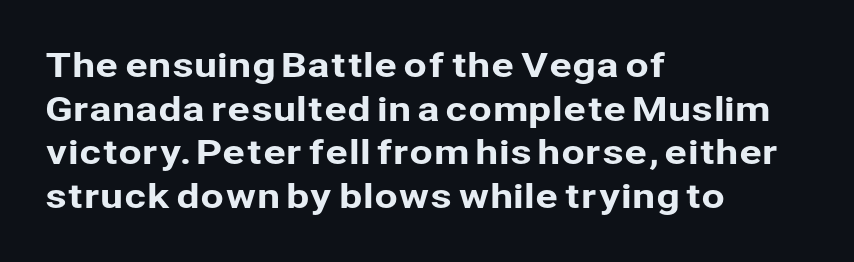
{"serif": "no", "italic": "no", "width": "normal", "stroke_contrast": "low", "x_height": "medium", "monospaced": "no", "underline": "no", "align": "left", "line_spacing": "normal", "line_spacing_ratio": 1.28, "letter_spacing": "normal", "letter_spacing_em": 0.0, "glyph_px": 34}
